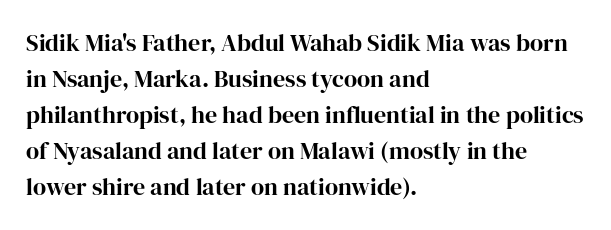
These lines are set flush left with a ragged right edge. Upright lettering throughout. Compared with typical body copy, the letter spacing here is the same. The line-height multiplier appears to be the usual default.
